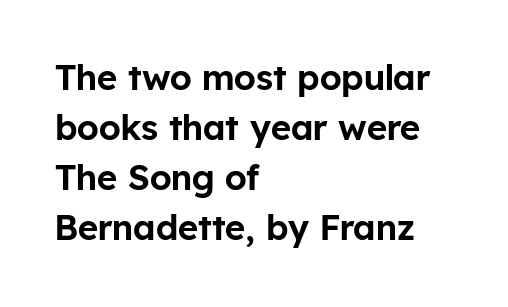
The passage shown is typed in a proportional face where columns would drift. No word sits above an underline. The lines are quadded left. The typography opts for an upright posture over an oblique one. Unlike a traditional serif, this face leaves its strokes unadorned. One glance says typical: line gaps are just what's usual.
